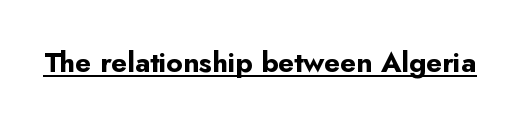
Notice how thick the strokes are: this is what a full bold looks like. How are the letters spaced? Ordinarily, with no added tracking. Characters remain perfectly vertical along every line. Honestly, the underline is the first thing you notice here.
